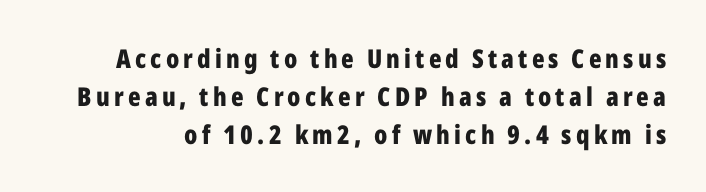
{"italic": "no", "bold": "yes", "underline": "no", "line_spacing": "normal", "line_spacing_ratio": 1.46, "glyph_px": 26}
